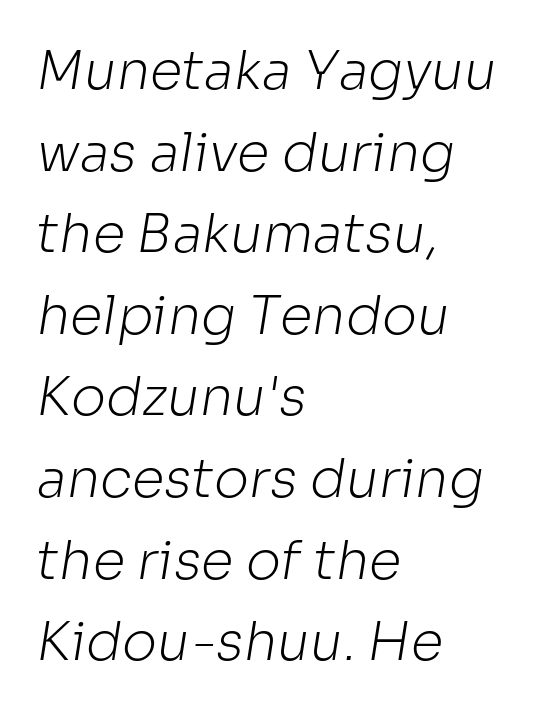
The image shows 53 px light sans-serif type; set left-aligned, normal line spacing (1.54x), normal letter spacing, not underlined; low stroke contrast and a medium x-height.
